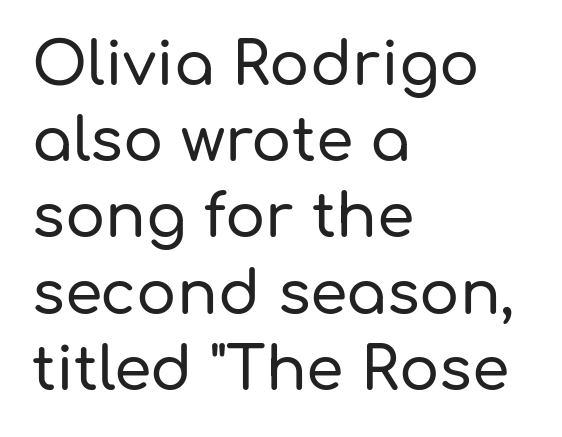
{"serif": "no", "italic": "no", "width": "normal", "stroke_contrast": "low", "x_height": "medium", "monospaced": "no", "underline": "no", "align": "left", "line_spacing": "normal", "line_spacing_ratio": 1.27, "letter_spacing": "normal", "letter_spacing_em": 0.0, "glyph_px": 60}
